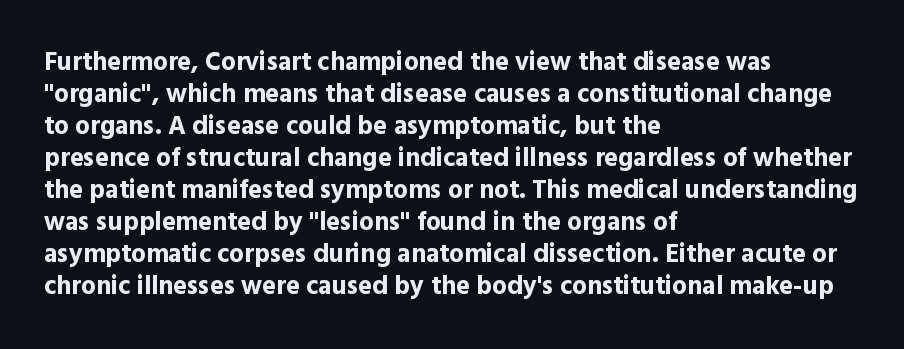
{"italic": "no", "bold": "yes", "underline": "no", "align": "left", "line_spacing_ratio": 1.23, "letter_spacing": "normal", "letter_spacing_em": 0.0, "glyph_px": 26}
